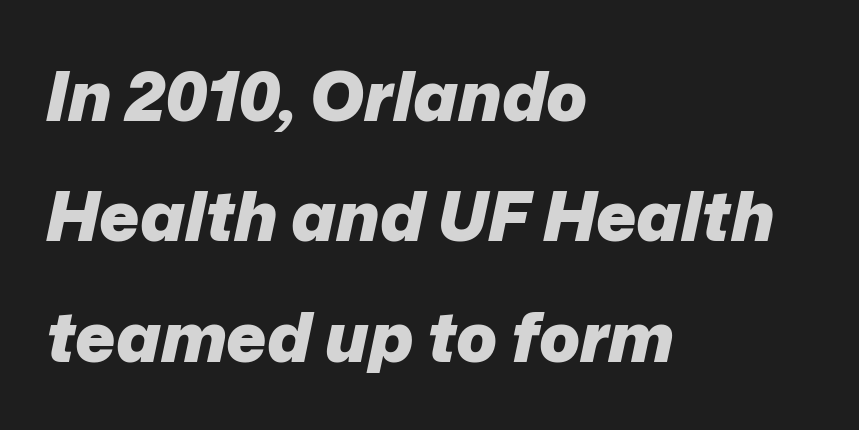
The image shows 68 px heavy type, italic (leaning right); set left-aligned, line spacing 1.77x, normal letter spacing, not underlined; low stroke contrast and a medium x-height.
